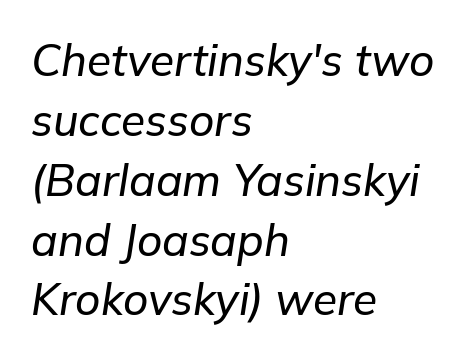
Q: Is the text italic (slanted)? A: Yes, it leans right by about 9 degrees.
Q: Is the text underlined? A: No.
Q: How is the paragraph aligned? A: Left-aligned.
Q: Is the spacing between letters normal or unusually wide? A: Normal.
Q: Is the spacing between lines tight, normal or loose? A: Normal.
Q: Width (condensed, normal, or wide)? A: Normal.
Q: Stroke contrast? A: Low.
Q: x-height? A: Medium.
Q: Monospaced? A: No.
